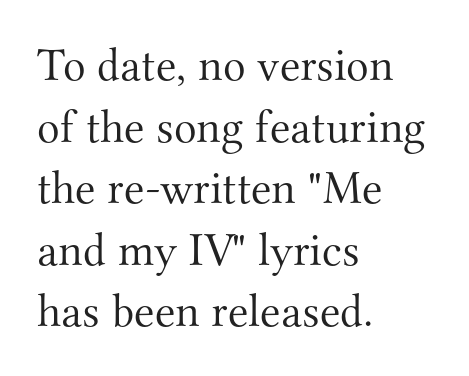
Characters remain perfectly vertical along every line. Compared with a centered layout, this one pins lines to the left instead. Between one letter and the next there's only the usual sliver of space. The letterforms sit at book weight or below.
